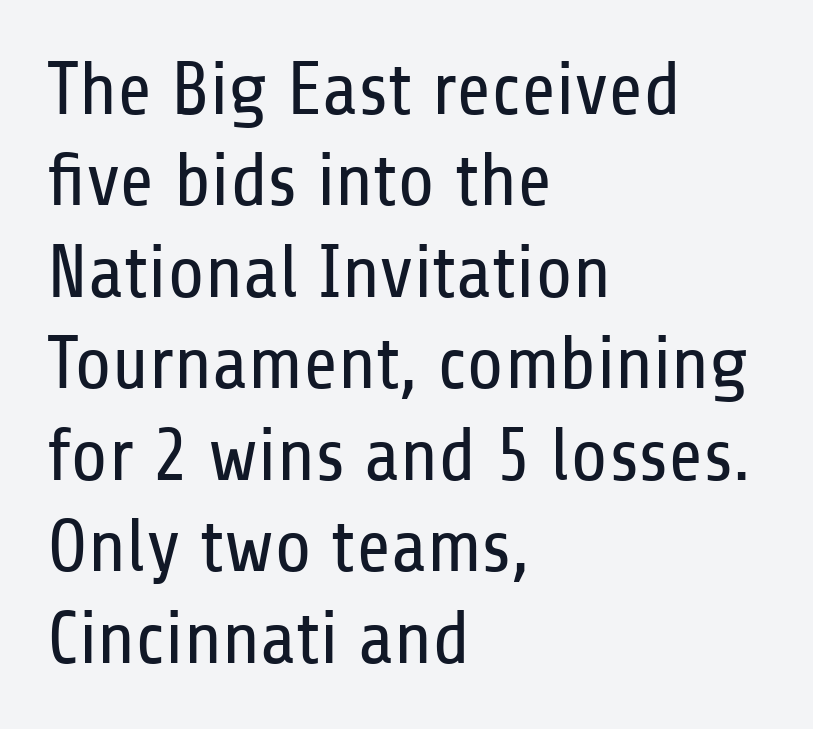
The image shows 75 px regular-weight, condensed sans-serif type, upright; set left-aligned, line spacing 1.22x, normal letter spacing, not underlined; low stroke contrast and a medium x-height.
